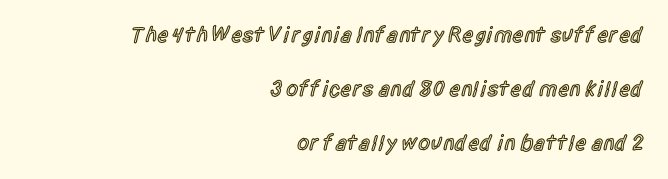
{"bold": "semi", "underline": "no", "align": "right", "line_spacing": "loose", "line_spacing_ratio": 2.45, "letter_spacing": "normal", "letter_spacing_em": 0.0, "glyph_px": 22}
